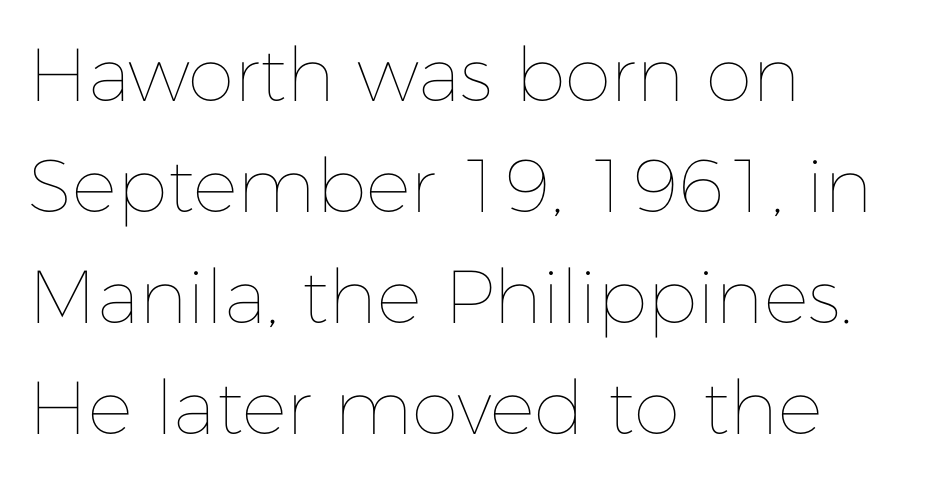
The image shows 75 px thin type, upright; set left-aligned, normal line spacing (1.48x), normal letter spacing, not underlined; low stroke contrast and a medium x-height.
